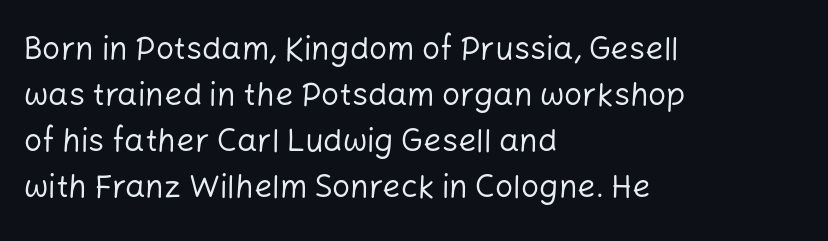
The font family rendered here belongs to the sans-serif group. Note the varied advance widths — an 'i' is clearly narrower than an 'm'. Bare-footed words on every line. The horizontal fit of the characters is conventional and even.
